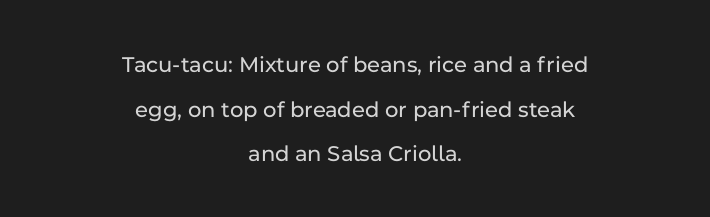
The image shows 23 px text type, upright; set centered, loose line spacing (1.94x), normal letter spacing, not underlined.
